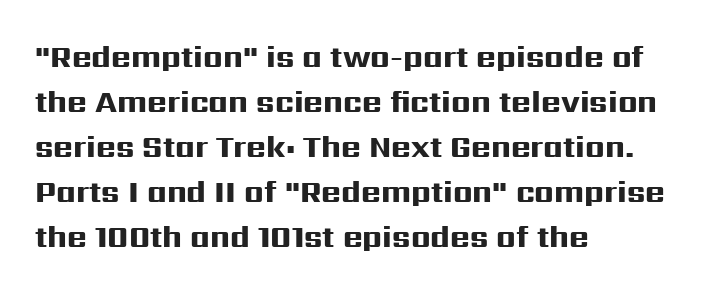
{"serif": "no", "italic": "no", "bold": "yes", "weight": "heavy", "width": "wide", "stroke_contrast": "high", "x_height": "medium", "monospaced": "no", "underline": "no", "align": "left", "line_spacing": "normal", "line_spacing_ratio": 1.5, "letter_spacing": "normal", "letter_spacing_em": 0.0, "glyph_px": 30}
